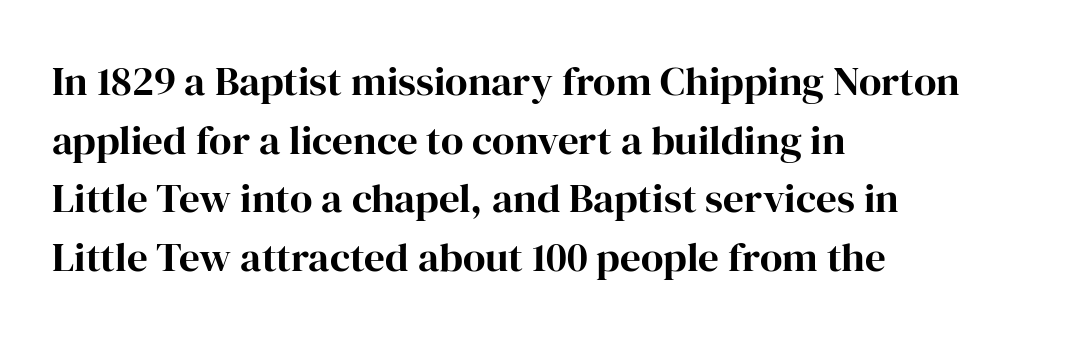
Q: Is the text italic (slanted)? A: No, it is upright.
Q: Is the typeface a serif or a sans-serif typeface? A: Serif.
Q: Is the text underlined? A: No.
Q: How is the paragraph aligned? A: Left-aligned.
Q: Is the spacing between letters normal or unusually wide? A: Normal.
Q: Is the spacing between lines tight, normal or loose? A: Normal.
Q: Width (condensed, normal, or wide)? A: Normal.
Q: Stroke contrast? A: High.
Q: x-height? A: Medium.
Q: Monospaced? A: No.
